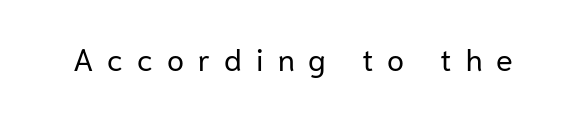
{"serif": "no", "italic": "no", "bold": "no", "weight": "regular", "width": "normal", "stroke_contrast": "low", "x_height": "medium", "monospaced": "no", "underline": "no", "letter_spacing": "wide", "letter_spacing_em": 0.45, "glyph_px": 31}
